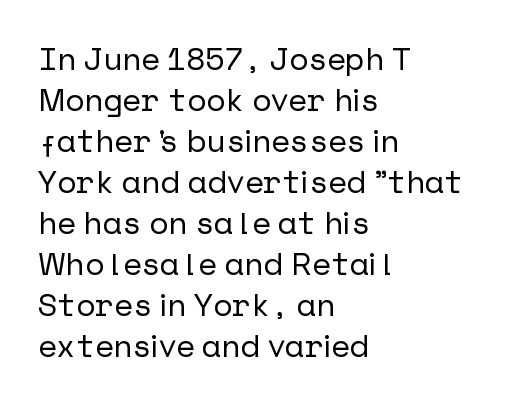
{"serif": "no", "italic": "no", "width": "normal", "stroke_contrast": "low", "x_height": "medium", "underline": "no", "align": "left", "line_spacing": "normal", "line_spacing_ratio": 1.28, "letter_spacing": "normal", "letter_spacing_em": 0.0, "glyph_px": 32}
